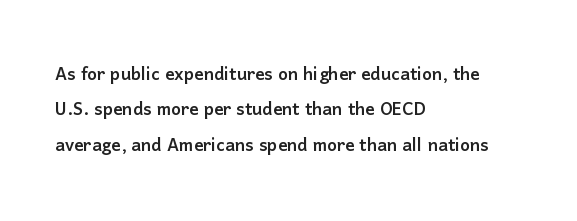
{"italic": "no", "underline": "no", "align": "left", "line_spacing": "normal", "line_spacing_ratio": 1.54, "letter_spacing": "normal", "letter_spacing_em": 0.0, "glyph_px": 23}
